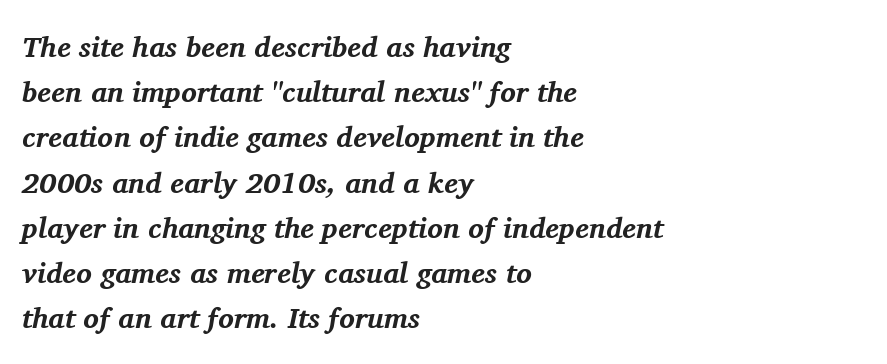
The image shows 29 px bold serif type, italic (leaning right); set left-aligned, normal line spacing (1.56x), normal letter spacing, not underlined; medium stroke contrast and a medium x-height.
